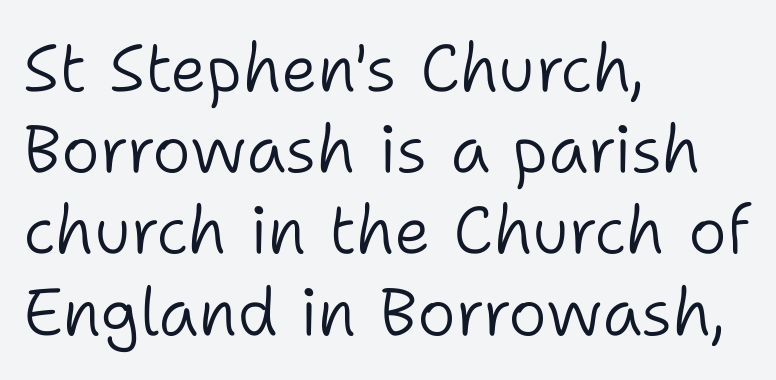
Q: Is the text bold? A: No.
Q: Is the text italic (slanted)? A: No, it is upright.
Q: Is the typeface a serif or a sans-serif typeface? A: Sans-serif.
Q: Is the text underlined? A: No.
Q: How is the paragraph aligned? A: Left-aligned.
Q: Is the spacing between letters normal or unusually wide? A: Normal.
Q: Width (condensed, normal, or wide)? A: Normal.
Q: Stroke contrast? A: Low.
Q: x-height? A: Medium.
Q: Monospaced? A: No.
